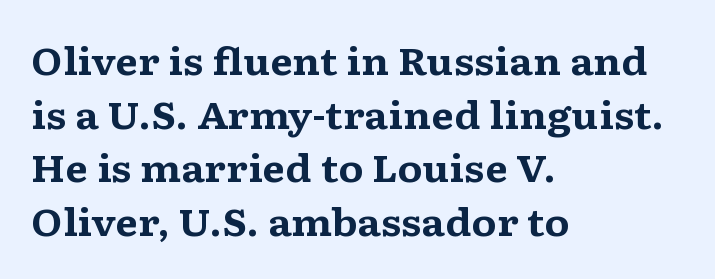
Q: Is the text bold? A: Yes.
Q: Is the text italic (slanted)? A: No, it is upright.
Q: Is the typeface a serif or a sans-serif typeface? A: Serif.
Q: Is the text underlined? A: No.
Q: How is the paragraph aligned? A: Left-aligned.
Q: Is the spacing between letters normal or unusually wide? A: Normal.
Q: Is the spacing between lines tight, normal or loose? A: Normal.
Q: Width (condensed, normal, or wide)? A: Wide.
Q: Stroke contrast? A: Medium.
Q: x-height? A: Medium.
Q: Monospaced? A: No.
